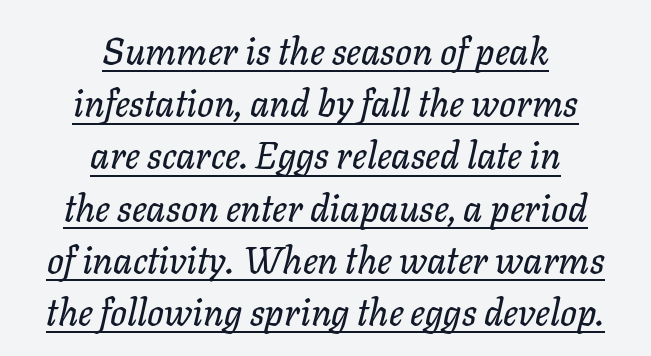
Descenders here cross a horizontal rule under the line. Typeset on center — no edge is straight. Baseline-to-baseline distance is the conventional proportion of letter height. This sample has the flowing, uneven cadence of proportional lettering. An italicized treatment has been applied to the whole sample. Does extra space separate the letters? No, they use regular spacing.
